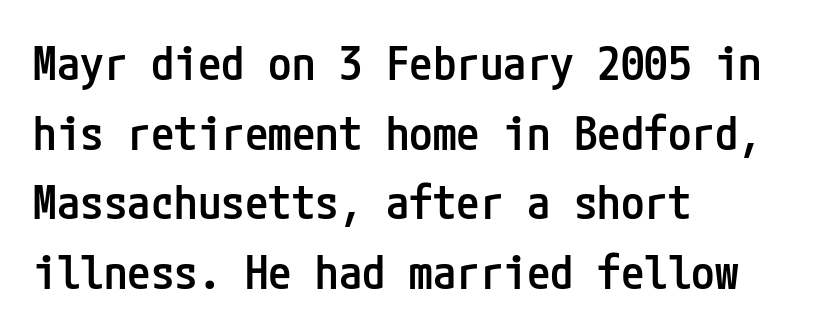
{"serif": "no", "italic": "no", "bold": "semi", "weight": "semibold", "width": "condensed", "stroke_contrast": "low", "x_height": "medium", "underline": "no", "align": "left", "line_spacing": "normal", "line_spacing_ratio": 1.48, "letter_spacing": "normal", "letter_spacing_em": 0.0, "glyph_px": 47}
